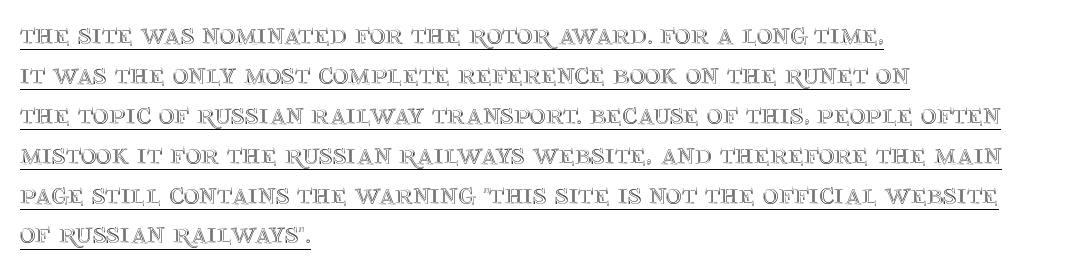
The image shows 30 px text type, upright; set left-aligned, normal line spacing (1.33x), normal letter spacing, underlined; a large x-height.
